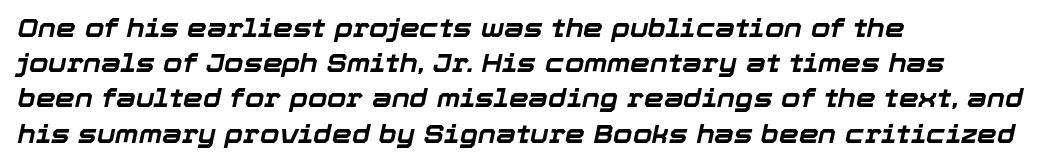
Short note: letters normally spaced. A dark, heavy texture on the line: the type is bold. Is there much room between lines? A standard amount, neither cramped nor airy. The whole block is typeset with a tilt. Caption: multi-line text, flush left, ragged right.
